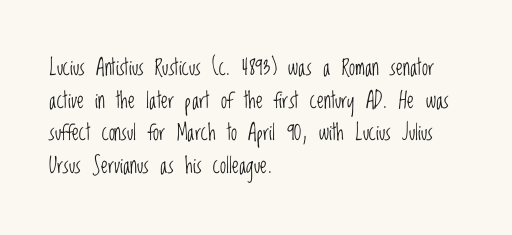
{"italic": "no", "bold": "no", "underline": "no", "align": "left", "line_spacing": "normal", "line_spacing_ratio": 1.48, "letter_spacing": "normal", "letter_spacing_em": 0.0, "glyph_px": 22}
